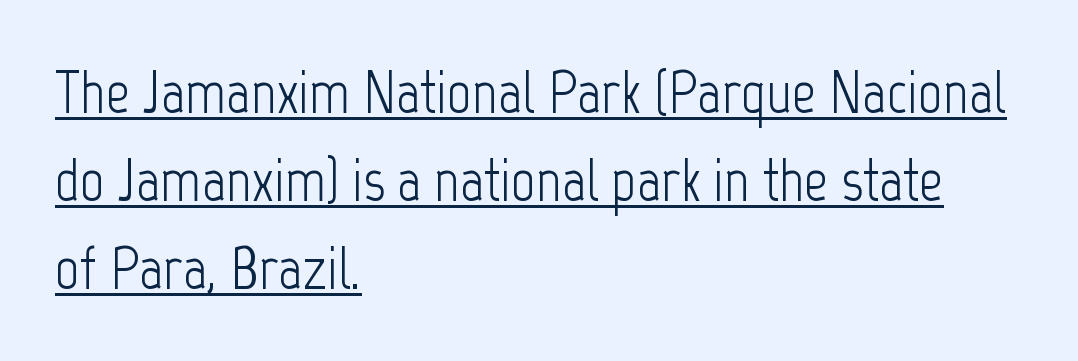
{"serif": "no", "italic": "no", "bold": "no", "weight": "light", "width": "condensed", "stroke_contrast": "low", "x_height": "medium", "monospaced": "no", "underline": "yes", "align": "left", "line_spacing": "normal", "line_spacing_ratio": 1.47, "letter_spacing": "normal", "letter_spacing_em": 0.0, "glyph_px": 60}
